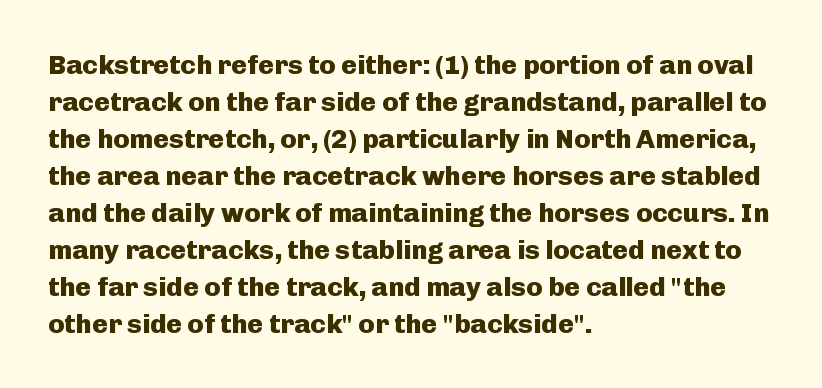
Q: Is the text bold? A: Yes.
Q: Is the text italic (slanted)? A: No, it is upright.
Q: Is the text underlined? A: No.
Q: How is the paragraph aligned? A: Left-aligned.
Q: Is the spacing between letters normal or unusually wide? A: Normal.
Q: Is the spacing between lines tight, normal or loose? A: Normal.
